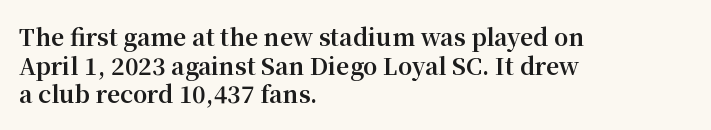
Q: Is the text bold? A: Yes.
Q: Is the text italic (slanted)? A: No, it is upright.
Q: Is the text underlined? A: No.
Q: How is the paragraph aligned? A: Left-aligned.
Q: Is the spacing between letters normal or unusually wide? A: Normal.
Q: Is the spacing between lines tight, normal or loose? A: Normal.
